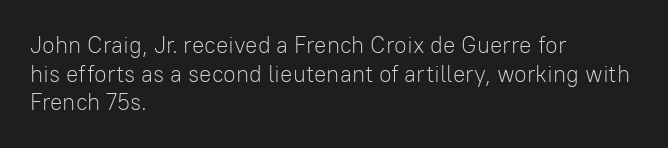
The image shows 23 px text type, upright; set left-aligned, normal line spacing (1.25x), normal letter spacing, not underlined.
